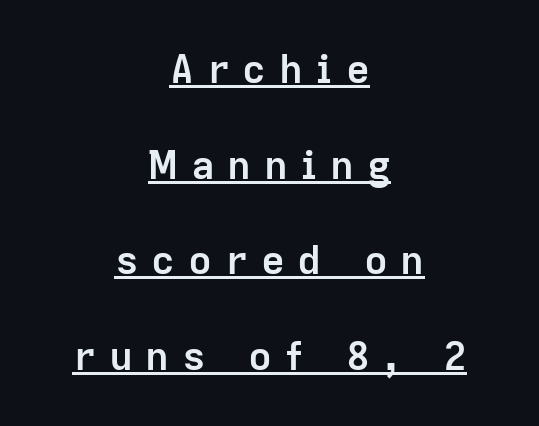
Q: Is the text bold? A: Yes.
Q: Is the text italic (slanted)? A: No, it is upright.
Q: Is the typeface a serif or a sans-serif typeface? A: Sans-serif.
Q: Is the text underlined? A: Yes.
Q: How is the paragraph aligned? A: Centered.
Q: Is the spacing between letters normal or unusually wide? A: Unusually wide.
Q: Is the spacing between lines tight, normal or loose? A: Loose.
Q: Width (condensed, normal, or wide)? A: Normal.
Q: Stroke contrast? A: Low.
Q: x-height? A: Medium.
Q: Monospaced? A: No.
